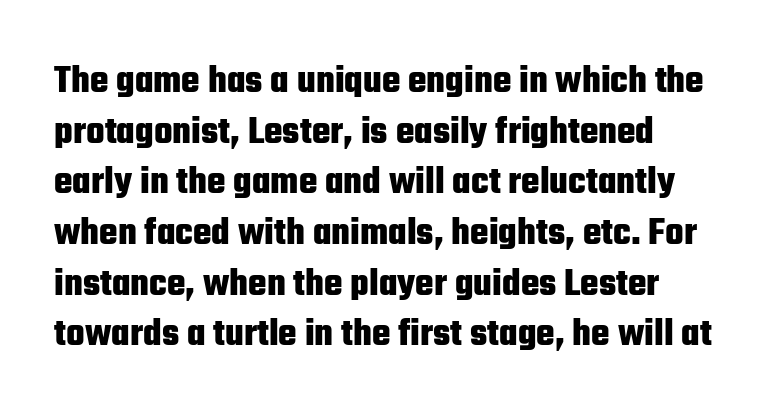
The image shows 39 px heavy, condensed sans-serif type, upright; set left-aligned, normal line spacing (1.3x), normal letter spacing, not underlined; low stroke contrast and a medium x-height.
